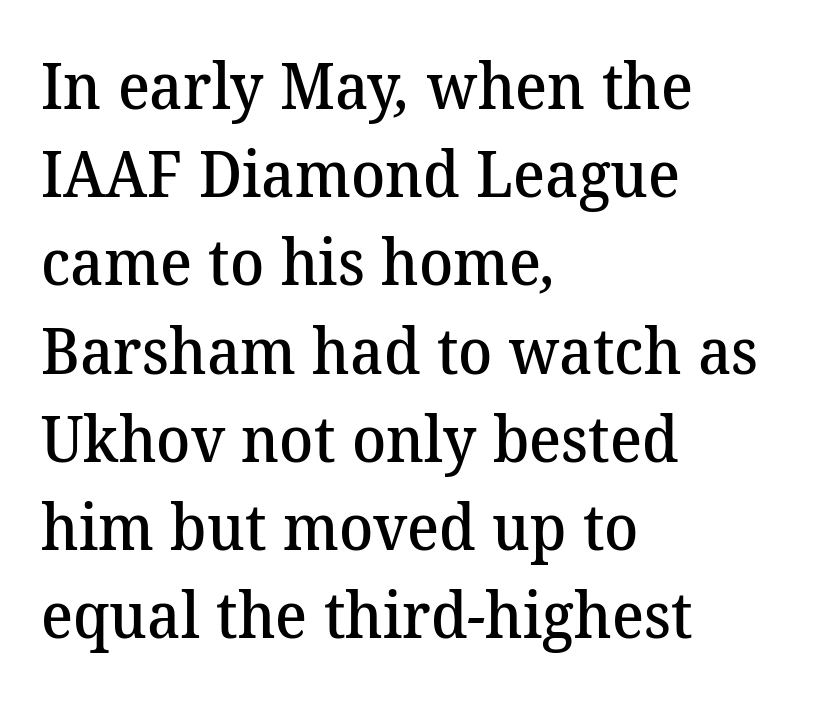
{"serif": "yes", "bold": "semi", "weight": "semibold", "width": "normal", "stroke_contrast": "medium", "x_height": "medium", "monospaced": "no", "underline": "no", "align": "left", "line_spacing": "normal", "line_spacing_ratio": 1.4, "letter_spacing": "normal", "letter_spacing_em": 0.0, "glyph_px": 63}
